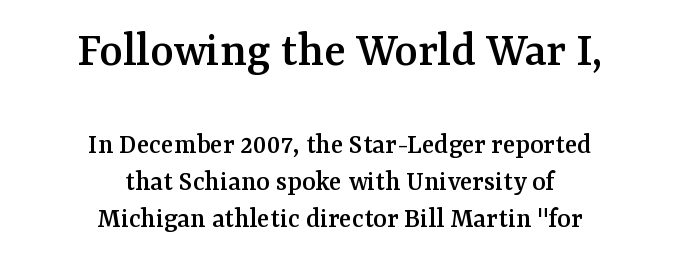
Q: Is the text italic (slanted)? A: No, it is upright.
Q: Is the typeface a serif or a sans-serif typeface? A: Serif.
Q: Is the text underlined? A: No.
Q: How is the paragraph aligned? A: Centered.
Q: Is the spacing between letters normal or unusually wide? A: Normal.
Q: Is the spacing between lines tight, normal or loose? A: Normal.
Q: Which block of text is set in a larger size, the first (top) or the second (bottom)? A: The first (top) one.
Q: Width (condensed, normal, or wide)? A: Normal.
Q: Stroke contrast? A: Medium.
Q: x-height? A: Medium.
Q: Monospaced? A: No.
